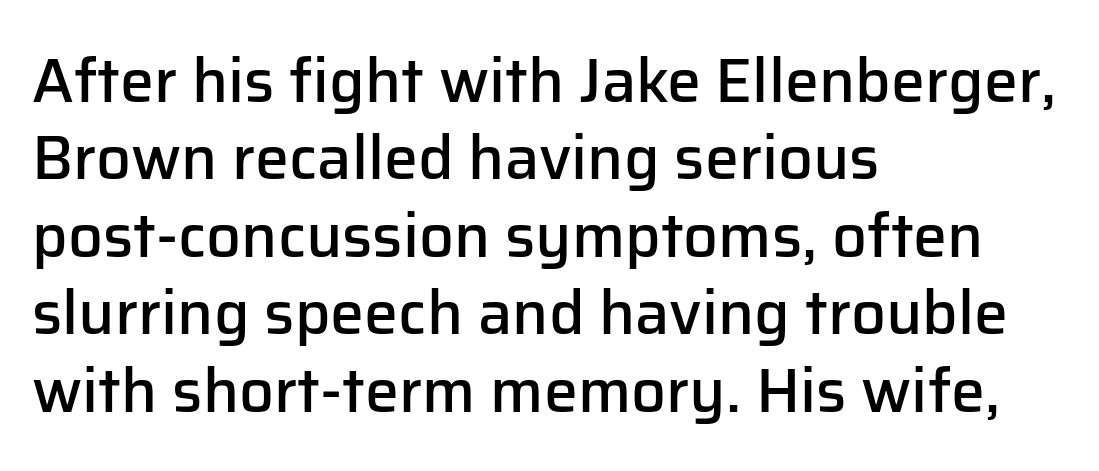
{"serif": "no", "italic": "no", "bold": "semi", "weight": "semibold", "width": "normal", "stroke_contrast": "low", "x_height": "medium", "monospaced": "no", "underline": "no", "align": "left", "line_spacing": "normal", "line_spacing_ratio": 1.27, "letter_spacing": "normal", "letter_spacing_em": 0.0, "glyph_px": 61}
